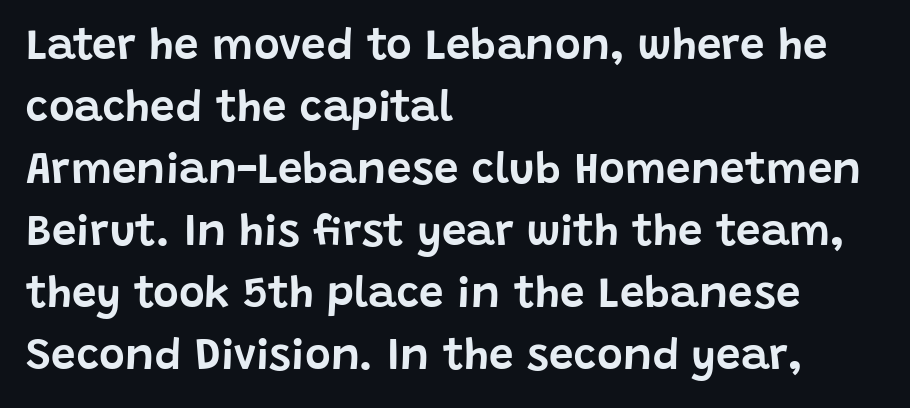
{"serif": "no", "italic": "no", "width": "normal", "stroke_contrast": "low", "x_height": "large", "monospaced": "no", "underline": "no", "align": "left", "line_spacing": "normal", "line_spacing_ratio": 1.41, "letter_spacing": "normal", "letter_spacing_em": 0.0, "glyph_px": 44}
